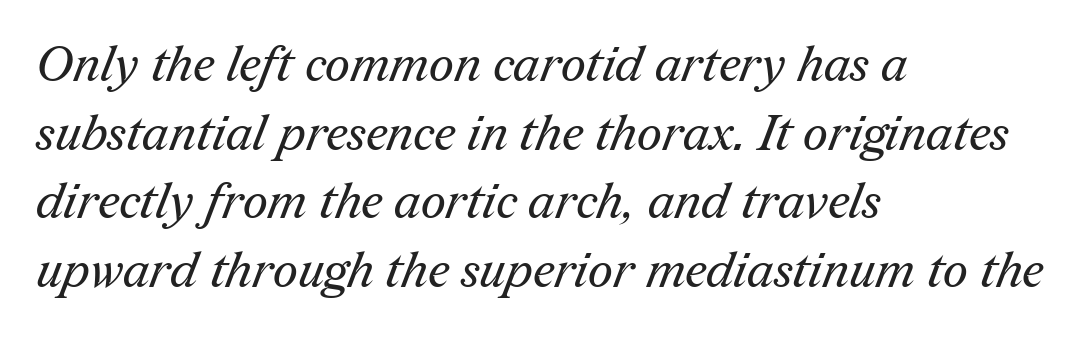
Q: Is the text bold? A: No.
Q: Is the typeface a serif or a sans-serif typeface? A: Serif.
Q: Is the text underlined? A: No.
Q: How is the paragraph aligned? A: Left-aligned.
Q: Is the spacing between letters normal or unusually wide? A: Normal.
Q: Is the spacing between lines tight, normal or loose? A: Normal.
Q: Width (condensed, normal, or wide)? A: Normal.
Q: Stroke contrast? A: Medium.
Q: x-height? A: Medium.
Q: Monospaced? A: No.
